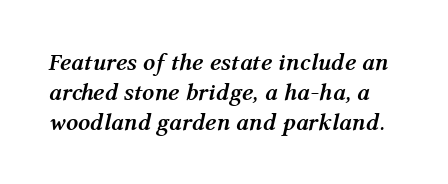
Caption: standard tracking, unaltered. How heavy is the stroke? Heavy — this is a bold. The lettering tilts uniformly, giving the passage an italic look. Any mark beneath the type? The region is blank.
